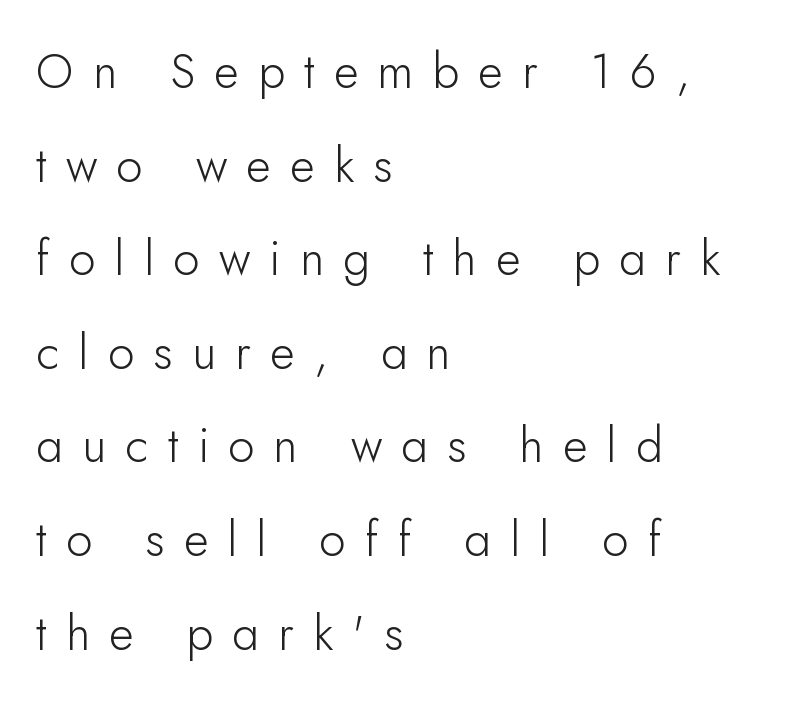
Q: Is the text bold? A: No.
Q: Is the text italic (slanted)? A: No, it is upright.
Q: Is the typeface a serif or a sans-serif typeface? A: Sans-serif.
Q: Is the text underlined? A: No.
Q: How is the paragraph aligned? A: Left-aligned.
Q: Is the spacing between letters normal or unusually wide? A: Unusually wide.
Q: Is the spacing between lines tight, normal or loose? A: Loose.
Q: Width (condensed, normal, or wide)? A: Normal.
Q: Stroke contrast? A: Low.
Q: x-height? A: Small.
Q: Monospaced? A: No.
